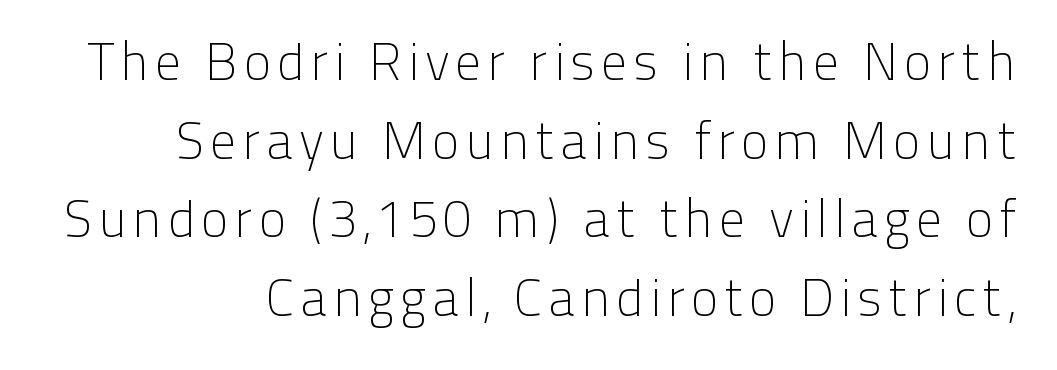
The image shows 52 px light sans-serif type, upright; set right-aligned, normal line spacing (1.51x), not underlined; low stroke contrast and a medium x-height.
